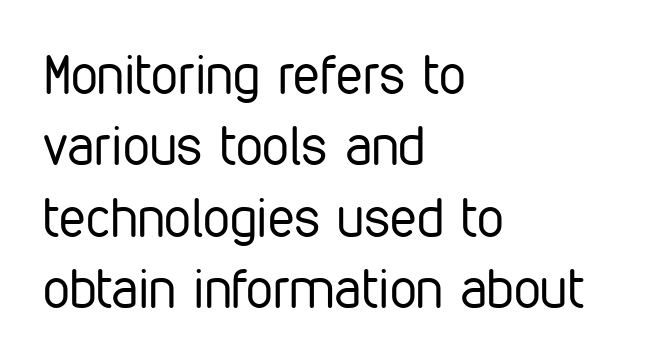
Q: Is the text bold? A: No.
Q: Is the text italic (slanted)? A: No, it is upright.
Q: Is the typeface a serif or a sans-serif typeface? A: Sans-serif.
Q: Is the text underlined? A: No.
Q: How is the paragraph aligned? A: Left-aligned.
Q: Is the spacing between letters normal or unusually wide? A: Normal.
Q: Is the spacing between lines tight, normal or loose? A: Normal.
Q: Width (condensed, normal, or wide)? A: Condensed.
Q: Stroke contrast? A: Low.
Q: x-height? A: Medium.
Q: Monospaced? A: No.
